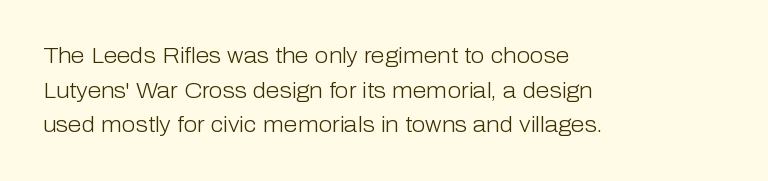
Which margin do the lines hug? The left one — the right edge is uneven. This is roman type, the default non-slanted kind. Summary of vertical rhythm: regular, with standard interline spacing. These glyphs show unthickened strokes, regular width or finer. The rendering keeps characters at their native spacing. The gap between lines stays unmarked.
